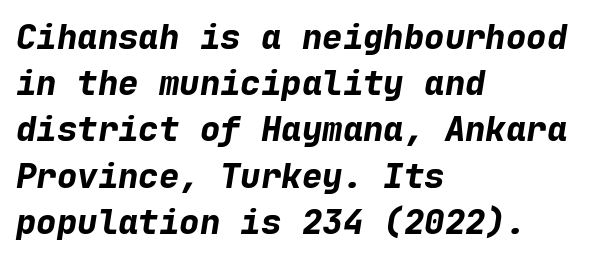
Students, note that the glyphs here touch the page at normal intervals. Casual observation: everything's shoved over to the left. Strong, thick strokes mark this as bold type. Yep, that's italic — everything's leaning. Note the uniform advance width — an 'i' takes as much space as an 'm'.
